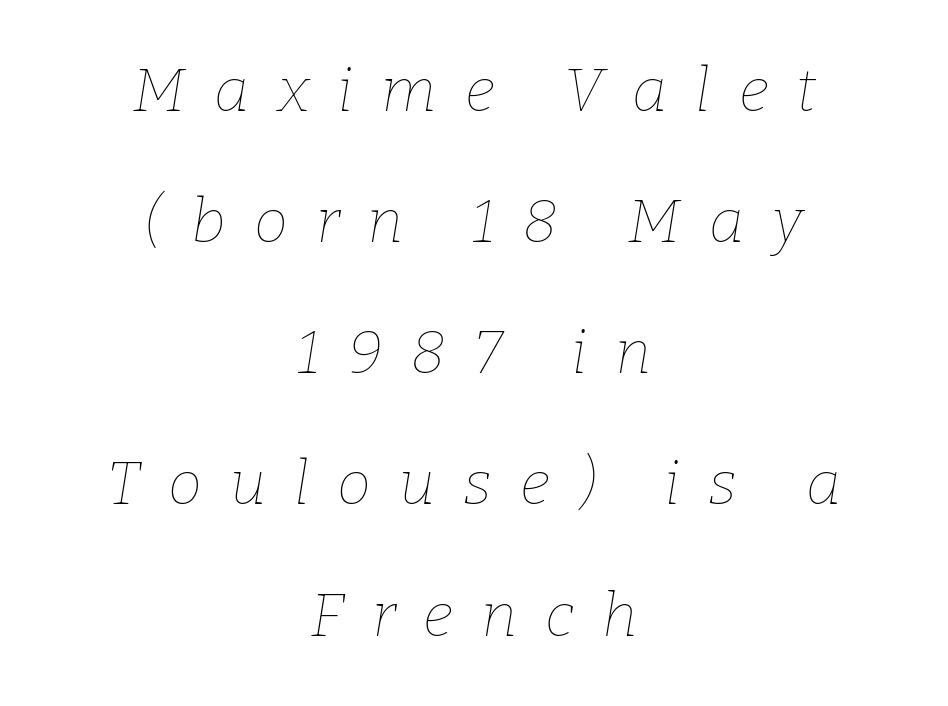
{"italic": "yes", "lean": "right", "slant_degrees": 9, "bold": "no", "weight": "thin", "width": "normal", "stroke_contrast": "low", "x_height": "medium", "monospaced": "no", "underline": "no", "align": "center", "line_spacing": "loose", "line_spacing_ratio": 2.15, "letter_spacing": "wide", "letter_spacing_em": 0.46, "glyph_px": 61}
